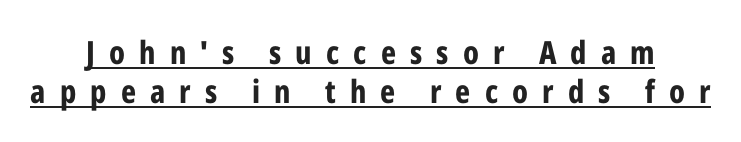
The image shows 32 px bold, condensed sans-serif type, upright; set centered, line spacing 1.21x, unusually wide letter spacing (+0.44 em), underlined; low stroke contrast and a medium x-height.
